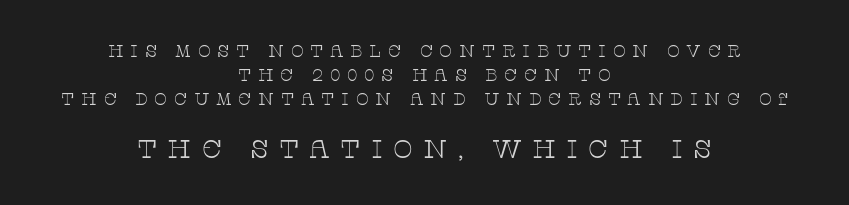
Q: Is the text bold? A: No.
Q: Is the text italic (slanted)? A: No, it is upright.
Q: Is the text underlined? A: No.
Q: How is the paragraph aligned? A: Centered.
Q: Is the spacing between letters normal or unusually wide? A: Unusually wide.
Q: Is the spacing between lines tight, normal or loose? A: Normal.
Q: Which block of text is set in a larger size, the first (top) or the second (bottom)? A: The second (bottom) one.
